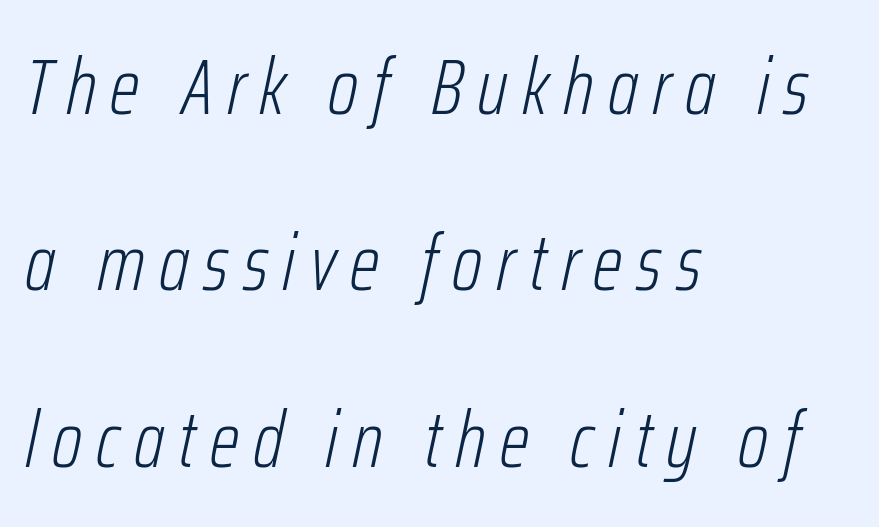
{"italic": "yes", "lean": "right", "slant_degrees": 12, "bold": "no", "weight": "light", "width": "condensed", "stroke_contrast": "low", "x_height": "medium", "monospaced": "no", "underline": "no", "align": "left", "line_spacing": "loose", "line_spacing_ratio": 2.26, "glyph_px": 78}
